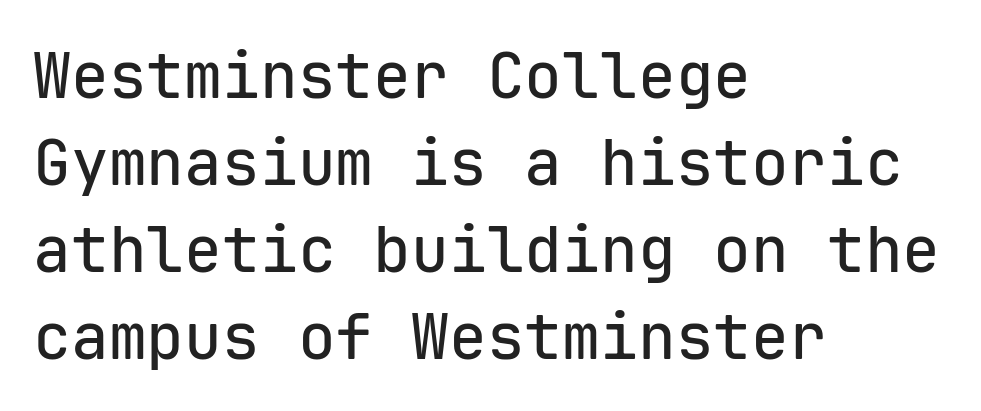
{"serif": "no", "italic": "no", "width": "normal", "stroke_contrast": "low", "x_height": "medium", "monospaced": "yes", "underline": "no", "align": "left", "line_spacing": "normal", "line_spacing_ratio": 1.38, "letter_spacing": "normal", "letter_spacing_em": 0.0, "glyph_px": 63}
